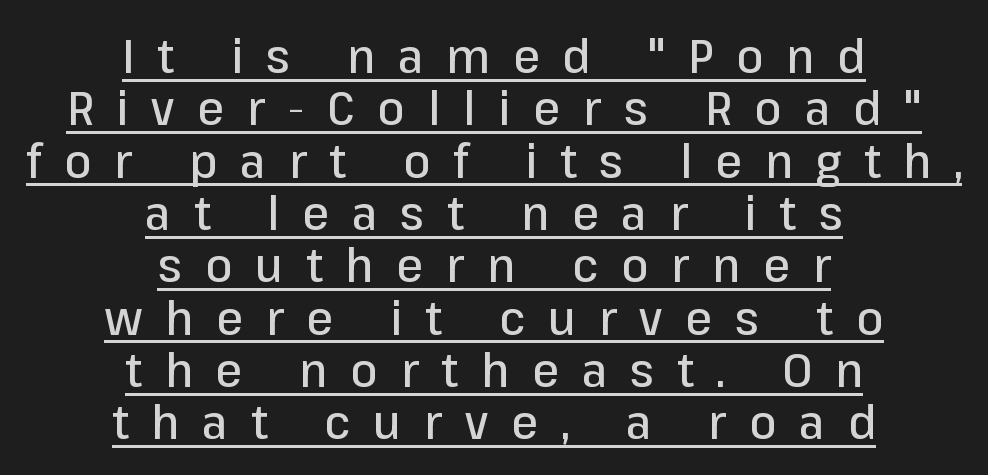
The typesetter has applied underlining to the passage shown. One-word summary of the alignment: center. Observe the absence of serifs on each vertical stroke in this sample. The type sits square on the baseline with zero lean. A typesetter would call this proportional, since set widths differ per character.
